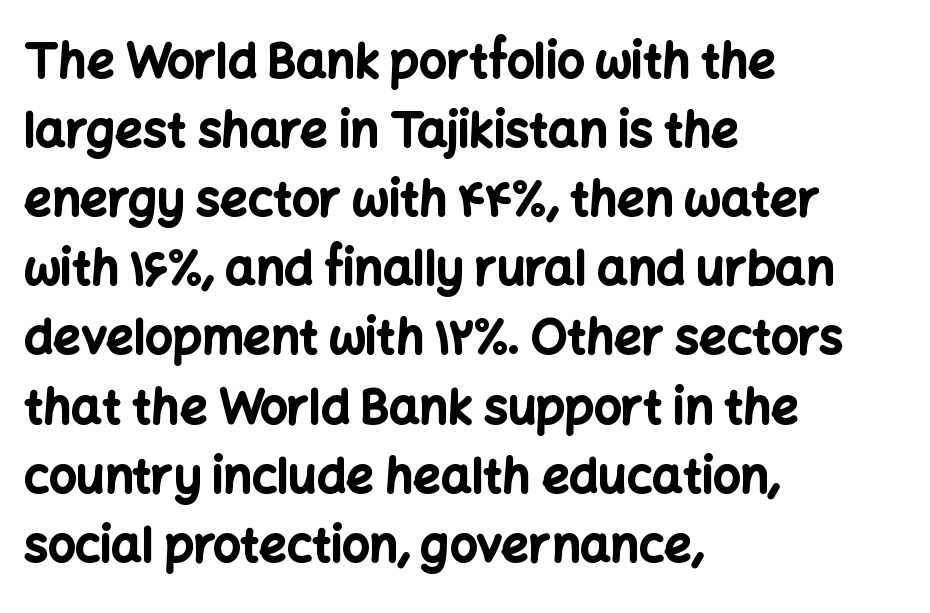
The image shows 48 px bold sans-serif type, upright; set left-aligned, normal line spacing (1.44x), normal letter spacing, not underlined; low stroke contrast and a medium x-height.
